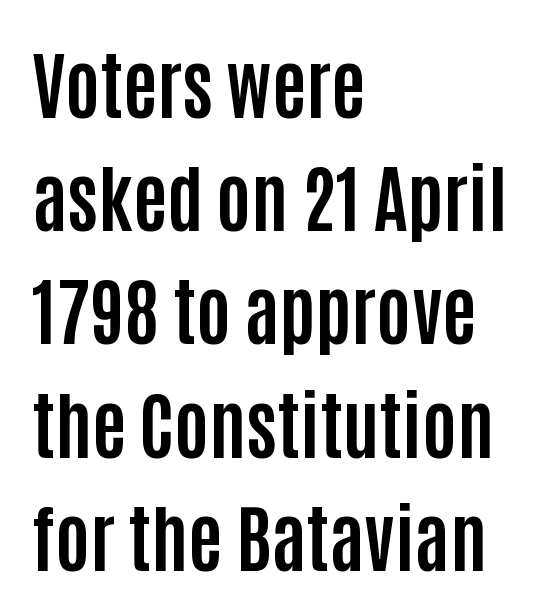
{"serif": "no", "italic": "no", "bold": "yes", "weight": "bold", "width": "condensed", "stroke_contrast": "low", "x_height": "large", "monospaced": "no", "underline": "no", "align": "left", "line_spacing": "normal", "line_spacing_ratio": 1.53, "letter_spacing": "normal", "letter_spacing_em": 0.0, "glyph_px": 74}
